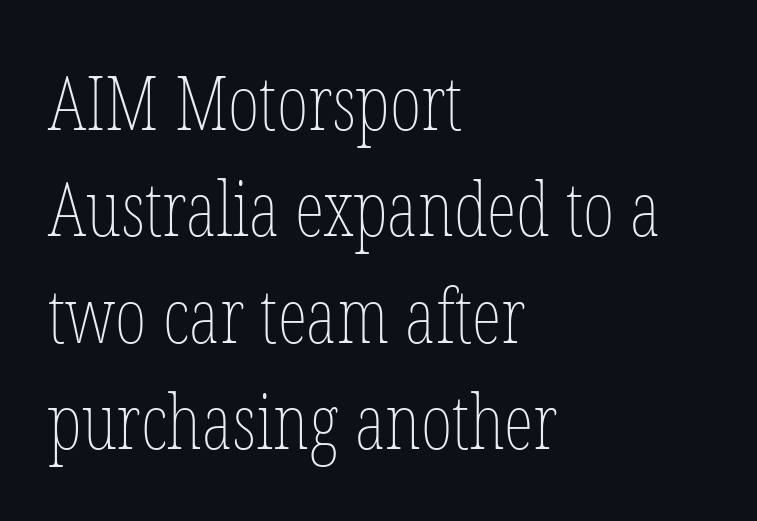
Q: Is the text bold? A: No.
Q: Is the text italic (slanted)? A: No, it is upright.
Q: Is the text underlined? A: No.
Q: How is the paragraph aligned? A: Left-aligned.
Q: Is the spacing between letters normal or unusually wide? A: Normal.
Q: Is the spacing between lines tight, normal or loose? A: Normal.
Q: Width (condensed, normal, or wide)? A: Condensed.
Q: Stroke contrast? A: Low.
Q: x-height? A: Medium.
Q: Monospaced? A: No.
